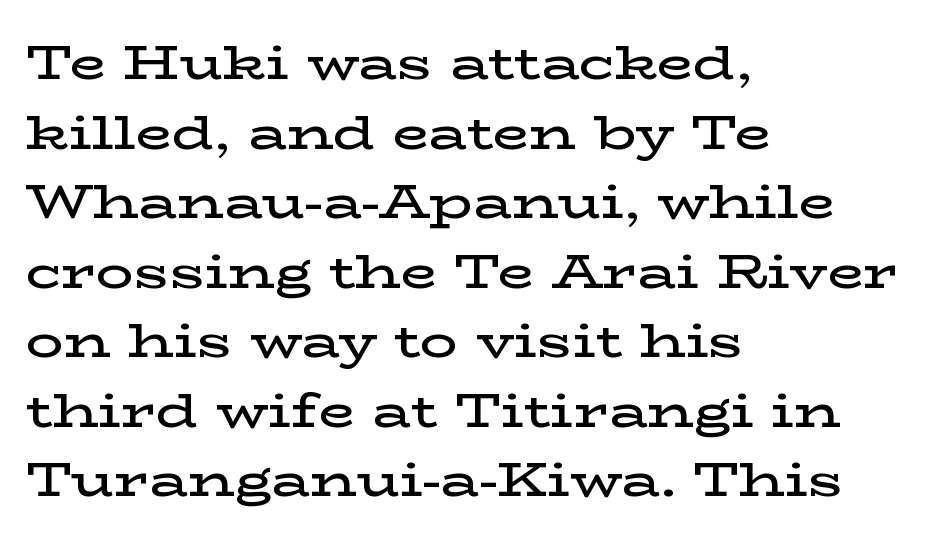
The face used here is rendered with its standard letterfit. Small tapered or slab feet sit at the stroke ends, so this counts as serif. Summary of vertical rhythm: regular, with standard interline spacing. Character widths vary here, with narrow letters taking less room than wide ones. Nope, not italic — everything's standing straight.
